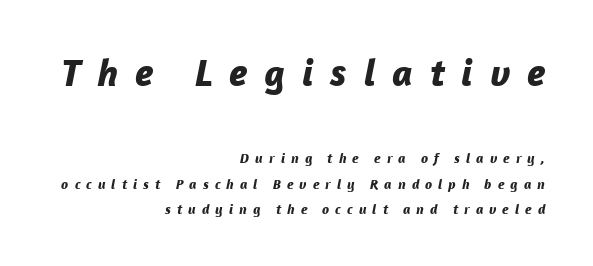
{"italic": "yes", "lean": "right", "slant_degrees": 12, "bold": "yes", "weight": "bold", "width": "normal", "stroke_contrast": "low", "x_height": "medium", "monospaced": "no", "underline": "no", "align": "right", "line_spacing_ratio": 1.8, "letter_spacing": "wide", "letter_spacing_em": 0.43, "larger_block": "first", "size_ratio": 2.79, "glyph_px": 39}
